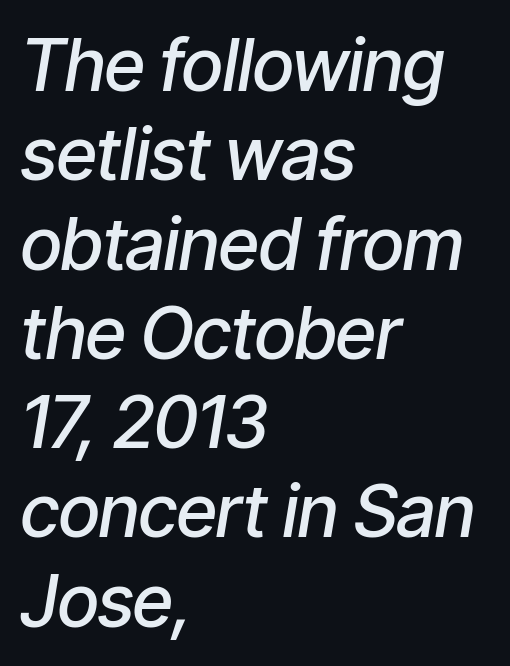
{"italic": "yes", "lean": "right", "slant_degrees": 9, "bold": "semi", "weight": "semibold", "width": "condensed", "stroke_contrast": "low", "x_height": "medium", "monospaced": "no", "underline": "no", "align": "left", "line_spacing_ratio": 1.24, "letter_spacing": "normal", "letter_spacing_em": 0.0, "glyph_px": 72}
